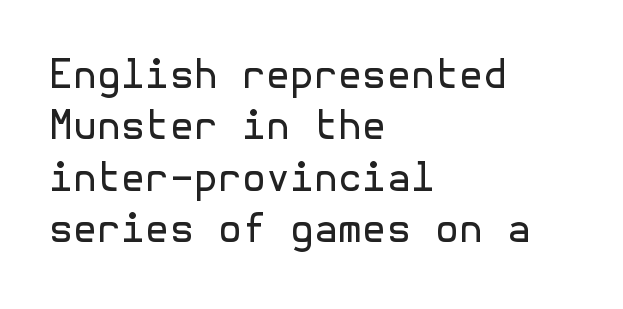
{"serif": "no", "italic": "no", "bold": "no", "weight": "regular", "width": "normal", "x_height": "medium", "underline": "no", "align": "left", "line_spacing": "normal", "line_spacing_ratio": 1.32, "letter_spacing": "normal", "letter_spacing_em": 0.0, "glyph_px": 39}
